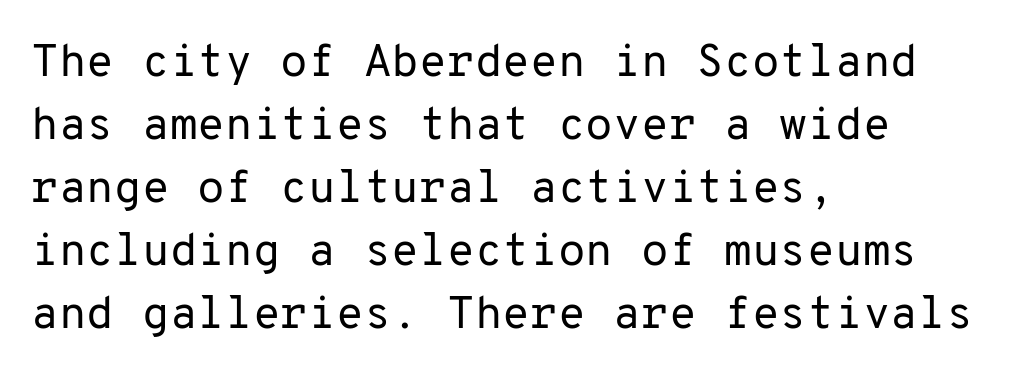
{"serif": "no", "italic": "no", "bold": "no", "weight": "regular", "width": "normal", "stroke_contrast": "low", "x_height": "medium", "monospaced": "yes", "underline": "no", "align": "left", "line_spacing": "normal", "line_spacing_ratio": 1.4, "letter_spacing": "normal", "letter_spacing_em": 0.0, "glyph_px": 45}
